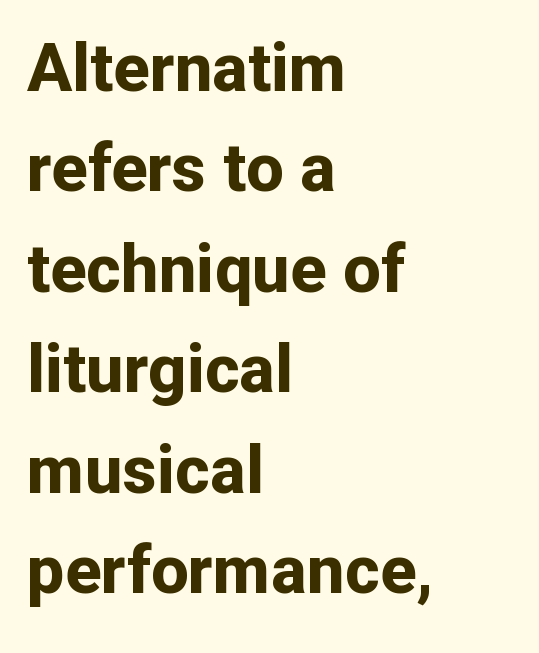
The image shows 67 px bold sans-serif type, upright; set left-aligned, normal line spacing (1.5x), normal letter spacing, not underlined; low stroke contrast and a medium x-height.
